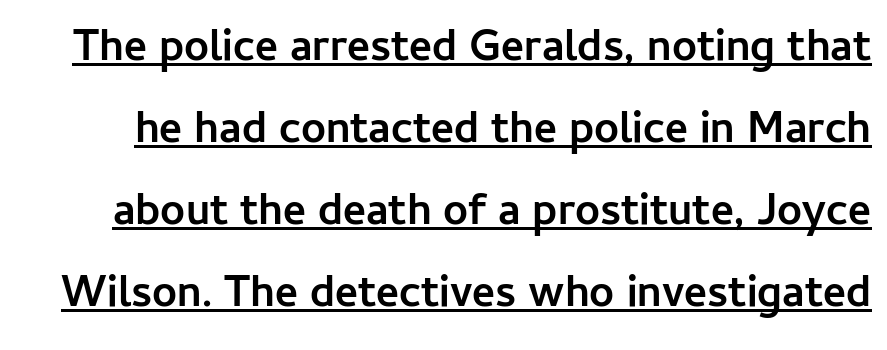
The image shows 44 px semibold sans-serif type, upright; set line spacing 1.86x, normal letter spacing, underlined; low stroke contrast and a medium x-height.
